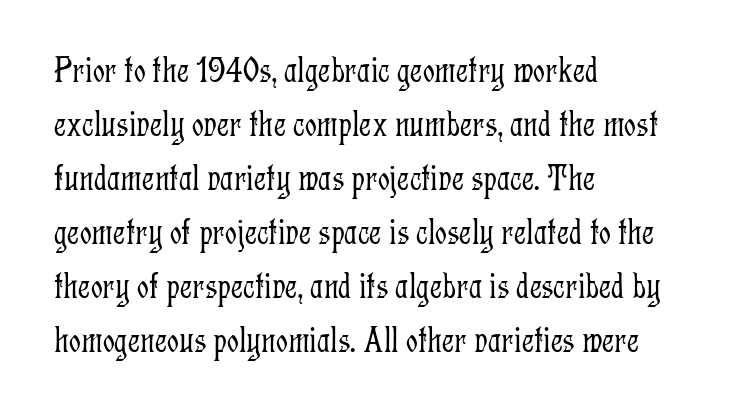
{"serif": "yes", "italic": "no", "bold": "no", "weight": "light", "width": "condensed", "stroke_contrast": "low", "x_height": "medium", "monospaced": "no", "underline": "no", "align": "left", "line_spacing": "normal", "line_spacing_ratio": 1.46, "letter_spacing": "normal", "letter_spacing_em": 0.0, "glyph_px": 37}
